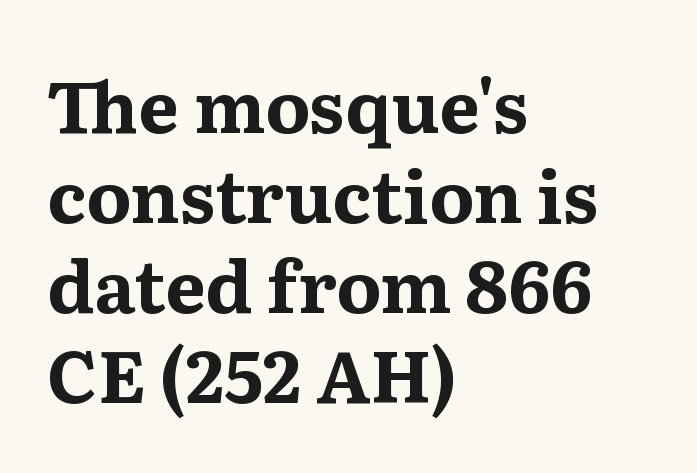
{"serif": "yes", "italic": "no", "bold": "yes", "weight": "bold", "width": "normal", "stroke_contrast": "medium", "x_height": "medium", "monospaced": "no", "underline": "no", "align": "left", "line_spacing": "normal", "line_spacing_ratio": 1.25, "letter_spacing": "normal", "letter_spacing_em": 0.0, "glyph_px": 72}
